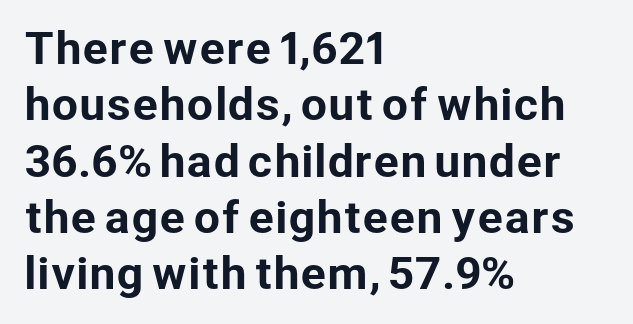
The image shows 42 px sans-serif type, upright; set left-aligned, normal line spacing (1.34x), normal letter spacing, not underlined; low stroke contrast and a medium x-height.
